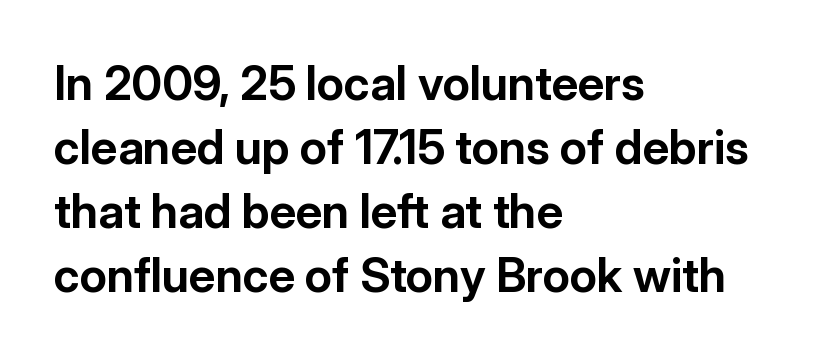
Q: Is the text bold? A: Yes.
Q: Is the text italic (slanted)? A: No, it is upright.
Q: Is the typeface a serif or a sans-serif typeface? A: Sans-serif.
Q: Is the text underlined? A: No.
Q: How is the paragraph aligned? A: Left-aligned.
Q: Is the spacing between letters normal or unusually wide? A: Normal.
Q: Is the spacing between lines tight, normal or loose? A: Normal.
Q: Width (condensed, normal, or wide)? A: Normal.
Q: Stroke contrast? A: Low.
Q: x-height? A: Medium.
Q: Monospaced? A: No.
